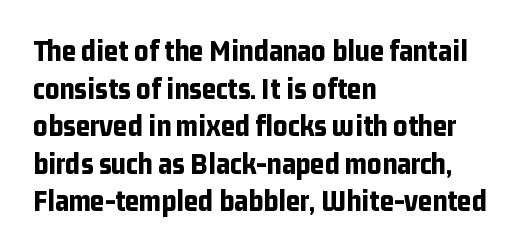
Serif or sans? Sans — the stroke terminals are bare. Chunky letters — that's bold for sure. Is this a fixed-width face? No — the glyphs have proportional, varying widths. Nobody touched the tracking dial on this one.
